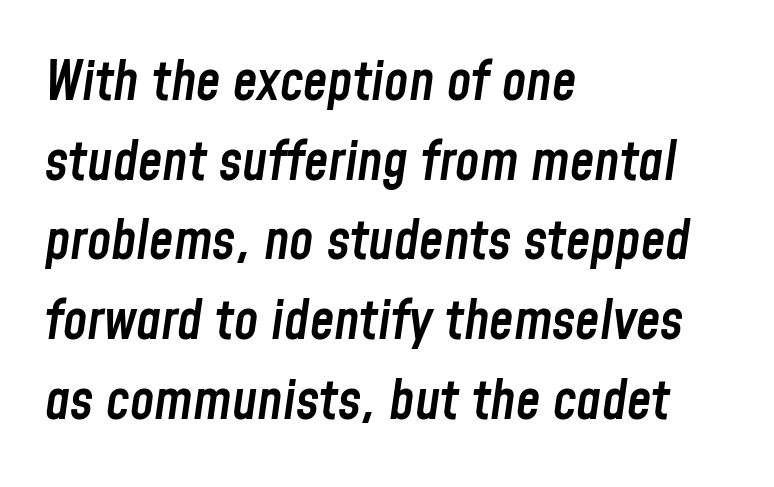
The image shows 55 px semibold, condensed type, italic (leaning right); set left-aligned, normal line spacing (1.45x), normal letter spacing, not underlined; low stroke contrast and a medium x-height.
